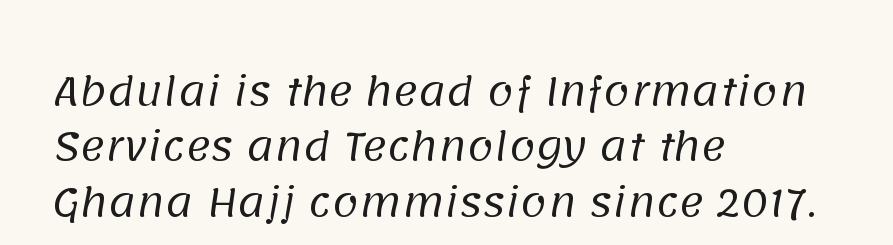
The image shows 38 px regular-weight sans-serif type; set left-aligned, normal line spacing (1.46x), normal letter spacing, not underlined; low stroke contrast and a large x-height.
